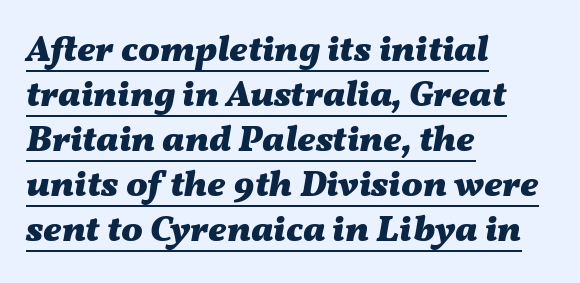
Q: Is the text bold? A: Yes.
Q: Is the text italic (slanted)? A: Yes, it leans right by about 11 degrees.
Q: Is the text underlined? A: Yes.
Q: How is the paragraph aligned? A: Left-aligned.
Q: Is the spacing between letters normal or unusually wide? A: Normal.
Q: Is the spacing between lines tight, normal or loose? A: Normal.
Q: Width (condensed, normal, or wide)? A: Wide.
Q: Stroke contrast? A: Medium.
Q: x-height? A: Medium.
Q: Monospaced? A: No.
